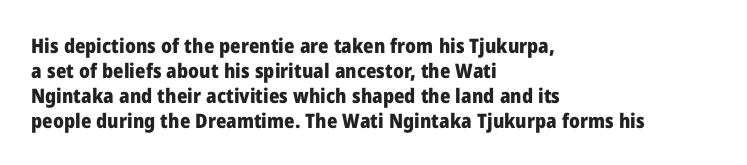
{"italic": "no", "bold": "yes", "underline": "no", "align": "left", "line_spacing": "normal", "line_spacing_ratio": 1.25, "letter_spacing": "normal", "letter_spacing_em": 0.0, "glyph_px": 20}
